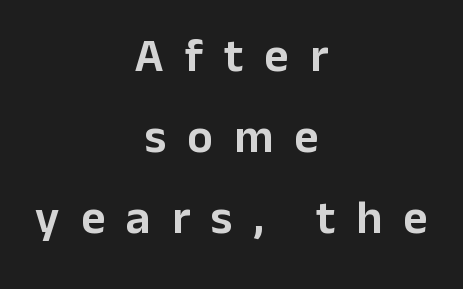
The image shows 47 px sans-serif type, upright; set centered, line spacing 1.72x, unusually wide letter spacing (+0.45 em), not underlined; low stroke contrast and a medium x-height.
